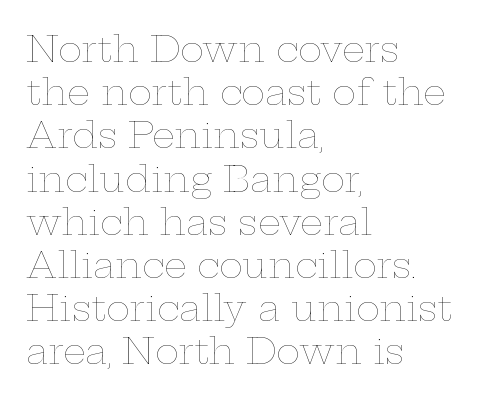
The image shows 36 px thin, wide type, upright; set left-aligned, line spacing 1.2x, normal letter spacing, not underlined; low stroke contrast and a medium x-height.
